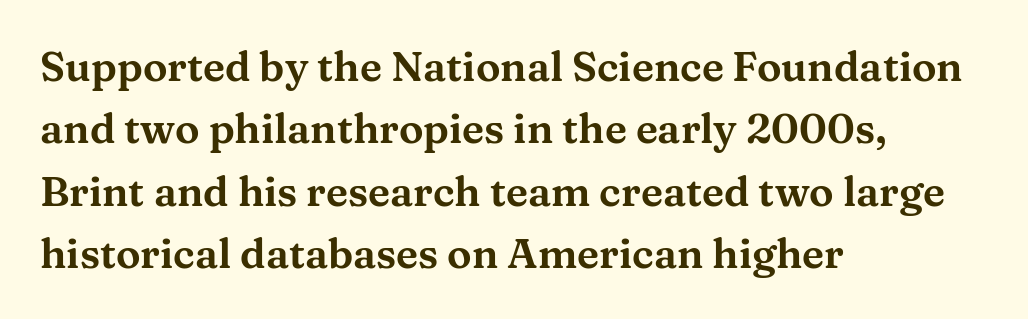
The image shows 41 px wide serif type, upright; set left-aligned, normal line spacing (1.52x), normal letter spacing, not underlined; medium stroke contrast and a medium x-height.
